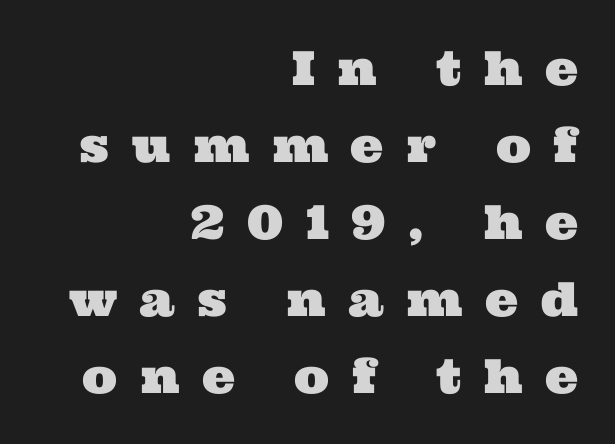
The image shows 47 px wide serif type; set right-aligned, normal line spacing (1.64x), unusually wide letter spacing (+0.48 em), not underlined; medium stroke contrast and a medium x-height.
